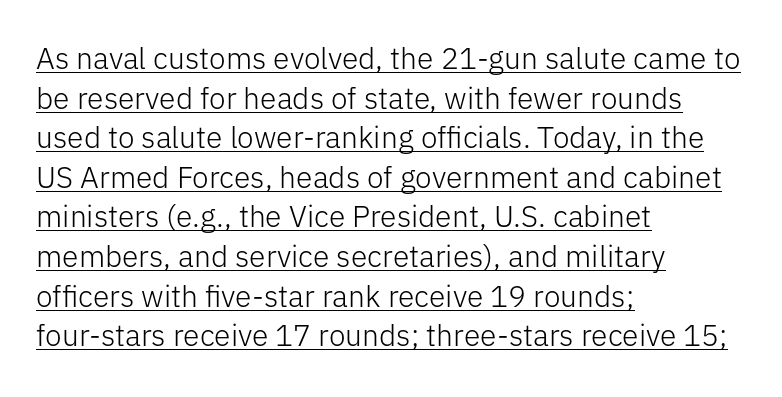
Q: Is the text bold? A: No.
Q: Is the text italic (slanted)? A: No, it is upright.
Q: Is the typeface a serif or a sans-serif typeface? A: Sans-serif.
Q: Is the text underlined? A: Yes.
Q: How is the paragraph aligned? A: Left-aligned.
Q: Is the spacing between letters normal or unusually wide? A: Normal.
Q: Is the spacing between lines tight, normal or loose? A: Normal.
Q: Width (condensed, normal, or wide)? A: Normal.
Q: Stroke contrast? A: Low.
Q: x-height? A: Medium.
Q: Monospaced? A: No.
